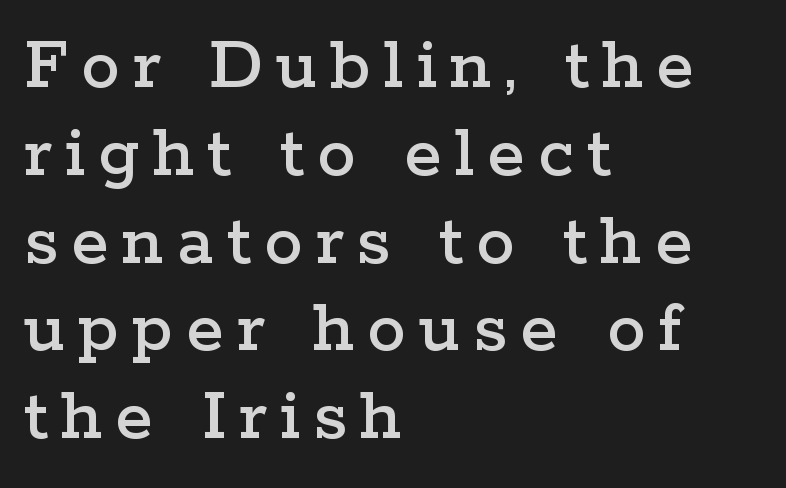
{"serif": "yes", "italic": "no", "width": "wide", "stroke_contrast": "low", "x_height": "medium", "monospaced": "no", "underline": "no", "align": "left", "line_spacing": "tight", "line_spacing_ratio": 1.14, "glyph_px": 77}
